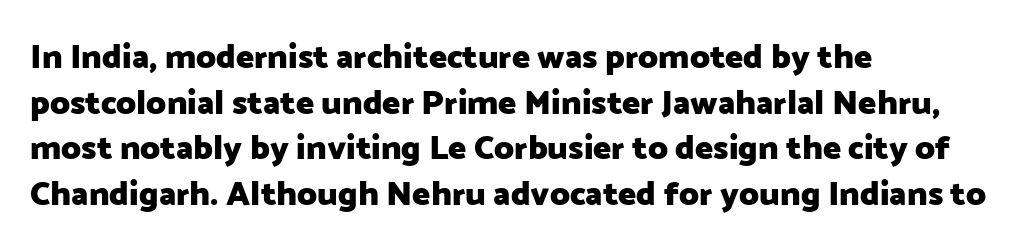
Q: Is the text bold? A: Yes.
Q: Is the text italic (slanted)? A: No, it is upright.
Q: Is the typeface a serif or a sans-serif typeface? A: Sans-serif.
Q: Is the text underlined? A: No.
Q: How is the paragraph aligned? A: Left-aligned.
Q: Is the spacing between letters normal or unusually wide? A: Normal.
Q: Is the spacing between lines tight, normal or loose? A: Normal.
Q: Width (condensed, normal, or wide)? A: Normal.
Q: Stroke contrast? A: Low.
Q: x-height? A: Medium.
Q: Monospaced? A: No.
